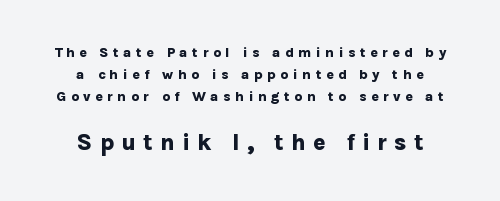
{"italic": "no", "bold": "yes", "underline": "no", "align": "center", "line_spacing": "normal", "line_spacing_ratio": 1.57, "letter_spacing": "wide", "letter_spacing_em": 0.31, "larger_block": "second", "size_ratio": 1.64, "glyph_px": 23}
